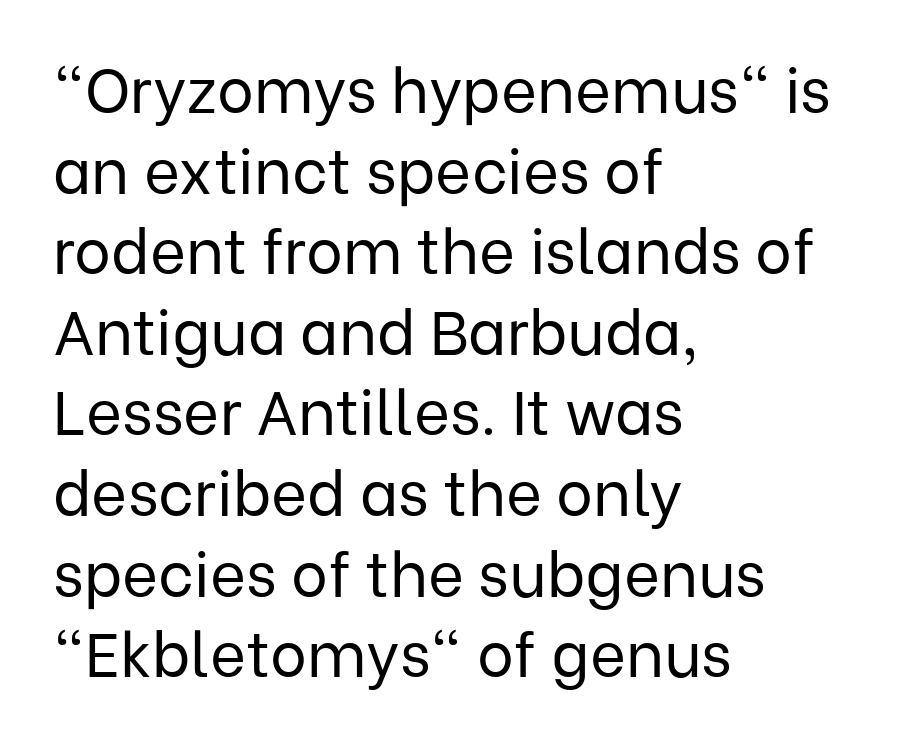
{"serif": "no", "italic": "no", "bold": "no", "weight": "regular", "width": "normal", "stroke_contrast": "low", "x_height": "medium", "monospaced": "no", "underline": "no", "align": "left", "line_spacing": "normal", "line_spacing_ratio": 1.3, "letter_spacing": "normal", "letter_spacing_em": 0.0, "glyph_px": 62}
